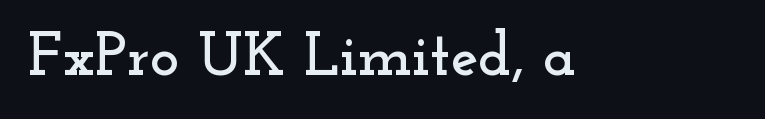
Q: Is the text italic (slanted)? A: No, it is upright.
Q: Is the typeface a serif or a sans-serif typeface? A: Serif.
Q: Is the text underlined? A: No.
Q: Is the spacing between letters normal or unusually wide? A: Normal.
Q: Width (condensed, normal, or wide)? A: Wide.
Q: Stroke contrast? A: Low.
Q: x-height? A: Small.
Q: Monospaced? A: No.
